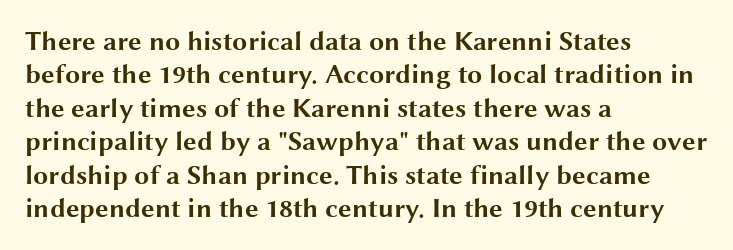
{"italic": "no", "bold": "yes", "underline": "no", "align": "left", "line_spacing_ratio": 1.24, "letter_spacing": "normal", "letter_spacing_em": 0.0, "glyph_px": 27}
